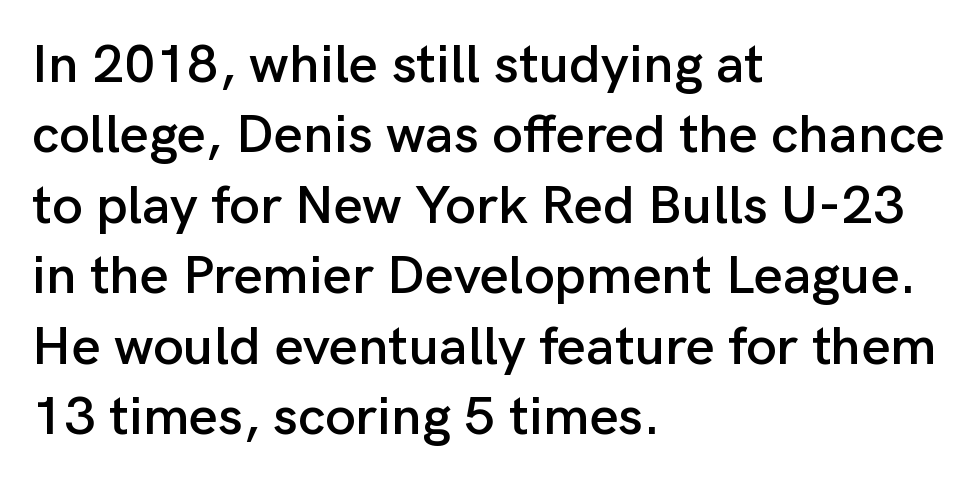
The image shows 55 px sans-serif type, upright; set left-aligned, normal line spacing (1.28x), normal letter spacing, not underlined; low stroke contrast and a medium x-height.
